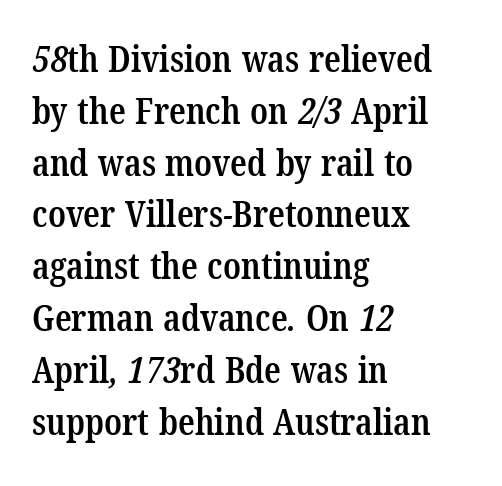
Q: Is the text bold? A: Semi-bold.
Q: Is the typeface a serif or a sans-serif typeface? A: Serif.
Q: Is the text underlined? A: No.
Q: How is the paragraph aligned? A: Left-aligned.
Q: Is the spacing between letters normal or unusually wide? A: Normal.
Q: Is the spacing between lines tight, normal or loose? A: Normal.
Q: Width (condensed, normal, or wide)? A: Condensed.
Q: Stroke contrast? A: Low.
Q: x-height? A: Medium.
Q: Monospaced? A: No.
